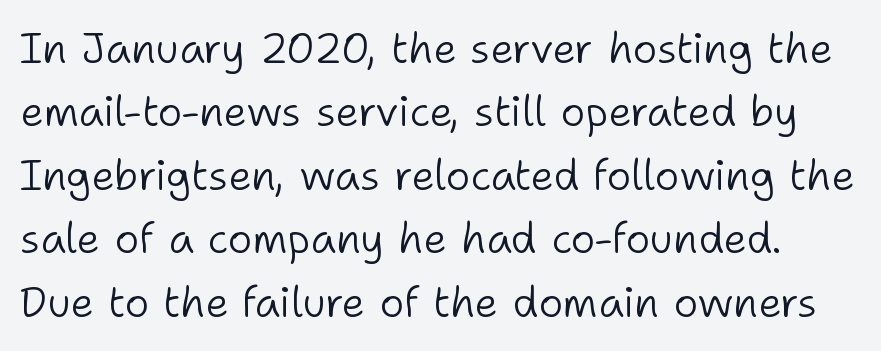
{"serif": "no", "italic": "no", "bold": "no", "weight": "light", "width": "normal", "stroke_contrast": "low", "x_height": "medium", "monospaced": "no", "underline": "no", "line_spacing": "normal", "line_spacing_ratio": 1.51, "letter_spacing": "normal", "letter_spacing_em": 0.0, "glyph_px": 42}
